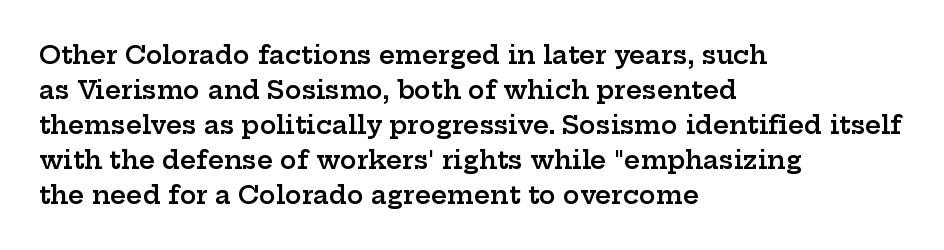
Q: Is the text bold? A: Semi-bold.
Q: Is the text italic (slanted)? A: No, it is upright.
Q: Is the text underlined? A: No.
Q: How is the paragraph aligned? A: Left-aligned.
Q: Is the spacing between letters normal or unusually wide? A: Normal.
Q: Is the spacing between lines tight, normal or loose? A: Normal.
